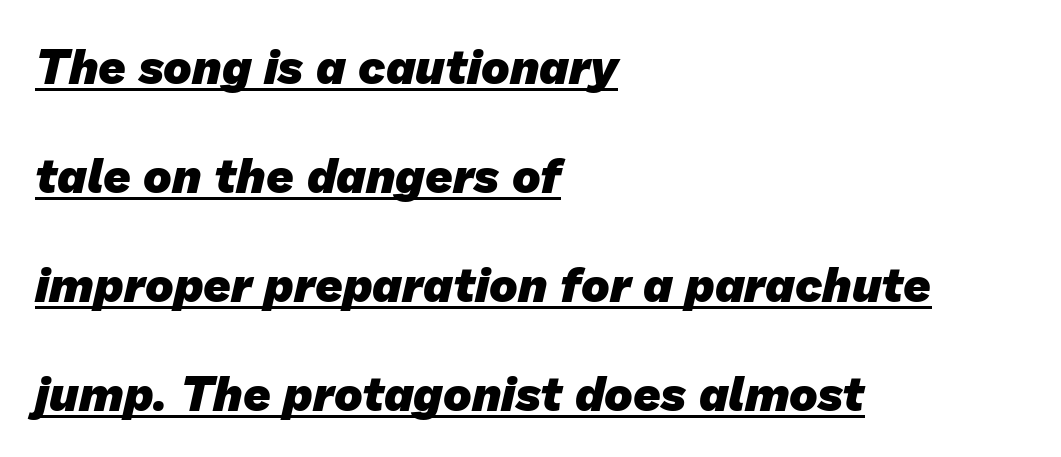
{"serif": "no", "bold": "yes", "weight": "heavy", "width": "normal", "stroke_contrast": "low", "x_height": "medium", "monospaced": "no", "underline": "yes", "align": "left", "line_spacing": "loose", "line_spacing_ratio": 2.27, "letter_spacing": "normal", "letter_spacing_em": 0.0, "glyph_px": 48}
